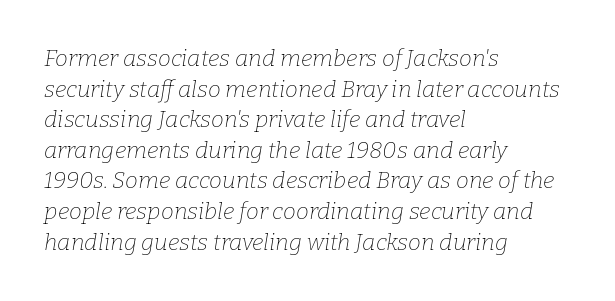
Look at the tracking — it's just the regular setting, nothing added. The font's italic variant was chosen for this text. Anything drawn beneath the words? Only blank space. Ink coverage per letter is moderate at most. Horizontally, the lines are justified to the leading edge only.
